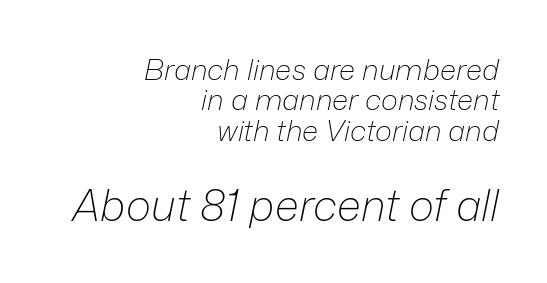
Nothing heavy about these letters — not bold at all. When letters slant like this, we call the style italic. Look at the glyph heights: the lower group is clearly the bigger setting. Students, observe: this is what under-led, compact text looks like.
